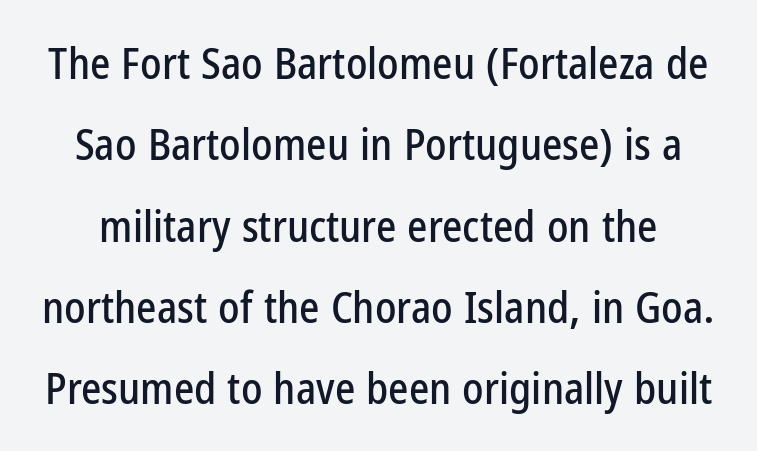
Ordinary non-slanted type is in use. Type without underlining. This is sans-serif lettering, the kind often seen on screens and signage. This sample has the flowing, uneven cadence of proportional lettering.
